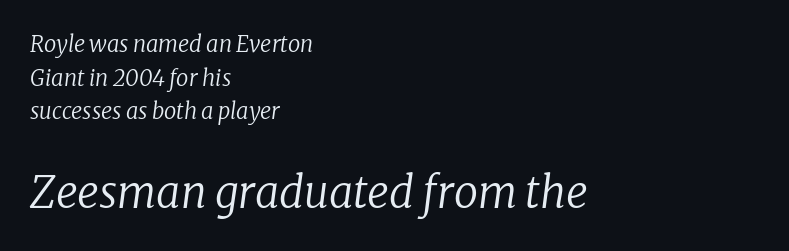
Q: Is the text bold? A: No.
Q: Is the text italic (slanted)? A: Yes, it leans right by about 8 degrees.
Q: Is the typeface a serif or a sans-serif typeface? A: Serif.
Q: Is the text underlined? A: No.
Q: How is the paragraph aligned? A: Left-aligned.
Q: Is the spacing between letters normal or unusually wide? A: Normal.
Q: Is the spacing between lines tight, normal or loose? A: Normal.
Q: Which block of text is set in a larger size, the first (top) or the second (bottom)? A: The second (bottom) one.
Q: Width (condensed, normal, or wide)? A: Normal.
Q: Stroke contrast? A: Low.
Q: x-height? A: Medium.
Q: Monospaced? A: No.
